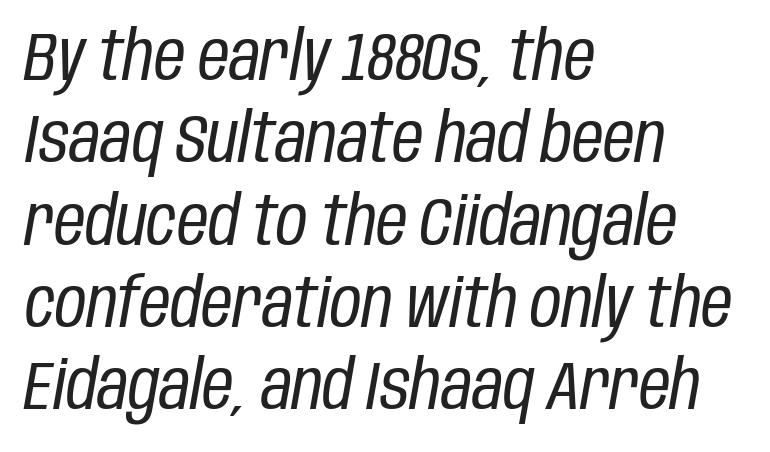
The image shows 68 px regular-weight, condensed type, italic (leaning right); set left-aligned, line spacing 1.21x, normal letter spacing, not underlined; low stroke contrast and a large x-height.
